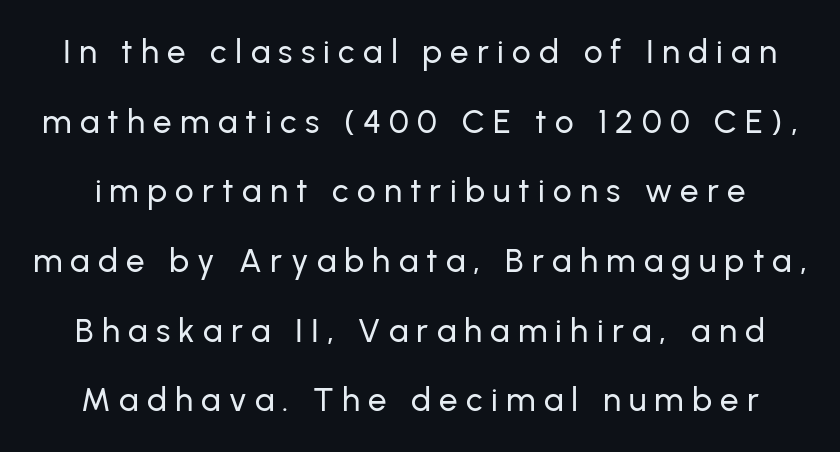
Q: Is the text italic (slanted)? A: No, it is upright.
Q: Is the typeface a serif or a sans-serif typeface? A: Sans-serif.
Q: Is the text underlined? A: No.
Q: Is the spacing between letters normal or unusually wide? A: Unusually wide.
Q: Is the spacing between lines tight, normal or loose? A: Loose.
Q: Width (condensed, normal, or wide)? A: Normal.
Q: Stroke contrast? A: Low.
Q: x-height? A: Medium.
Q: Monospaced? A: No.
